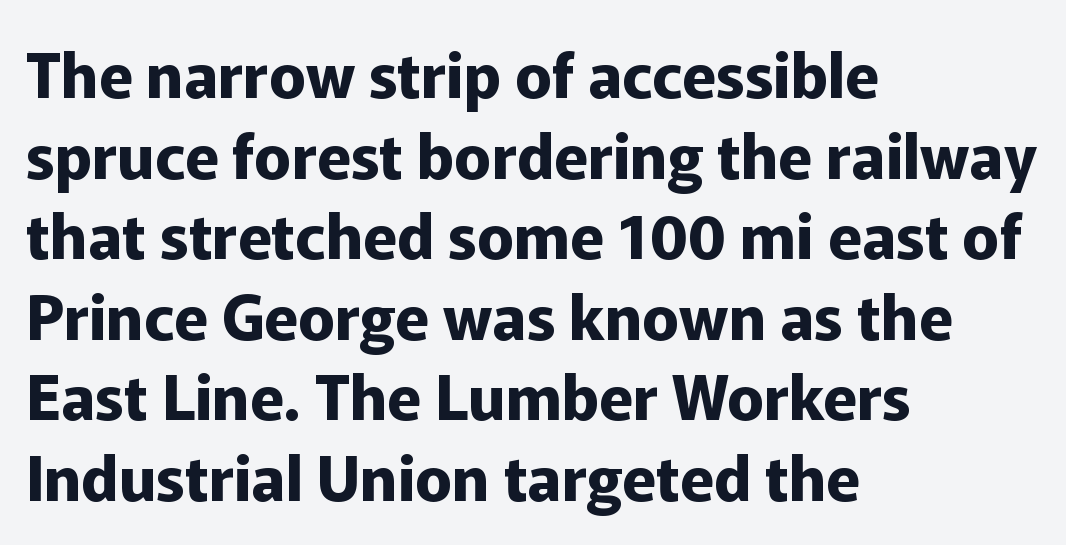
{"serif": "no", "italic": "no", "bold": "yes", "weight": "bold", "width": "normal", "stroke_contrast": "low", "x_height": "medium", "monospaced": "no", "underline": "no", "align": "left", "line_spacing": "normal", "line_spacing_ratio": 1.3, "letter_spacing": "normal", "letter_spacing_em": 0.0, "glyph_px": 62}
